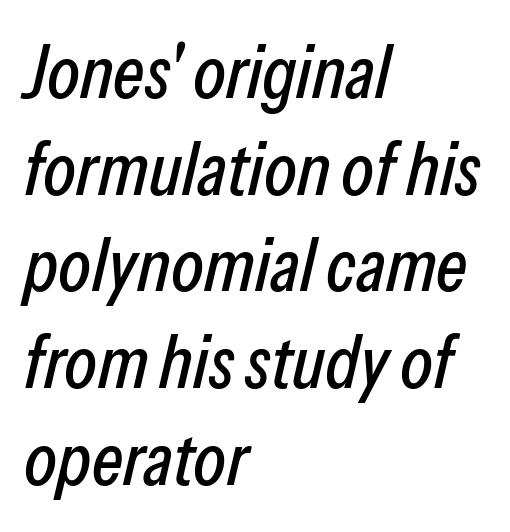
{"italic": "yes", "lean": "right", "slant_degrees": 13, "width": "condensed", "stroke_contrast": "low", "x_height": "medium", "monospaced": "no", "underline": "no", "align": "left", "line_spacing": "normal", "line_spacing_ratio": 1.29, "letter_spacing": "normal", "letter_spacing_em": 0.0, "glyph_px": 75}
